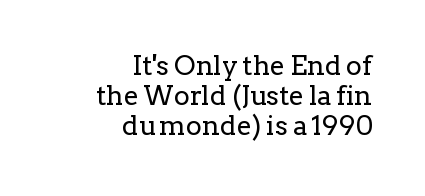
If you drew a line through each stem, it would be perfectly vertical. Caption: multi-line text, flush right, ragged left. Plain, unruled lines of type. Here the glyphs are tracked normally, forming tight word shapes. Regarding leading, the lines here are crowded together.
